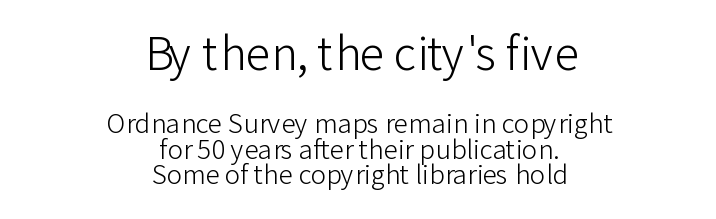
{"serif": "no", "italic": "no", "bold": "no", "weight": "light", "width": "normal", "stroke_contrast": "low", "x_height": "medium", "monospaced": "no", "underline": "no", "align": "center", "line_spacing": "tight", "line_spacing_ratio": 0.98, "letter_spacing": "normal", "letter_spacing_em": 0.0, "larger_block": "first", "size_ratio": 1.73, "glyph_px": 45}
